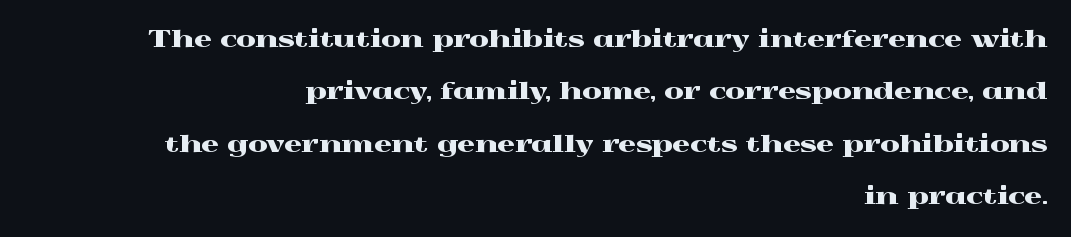
Look at the tracking — it's just the regular setting, nothing added. Every stem runs plumb, perpendicular to the baseline. Clear beneath every line of the passage. Interline gaps are noticeably wide in this sample. Is the block centered? No — it sits flush against the right margin.
